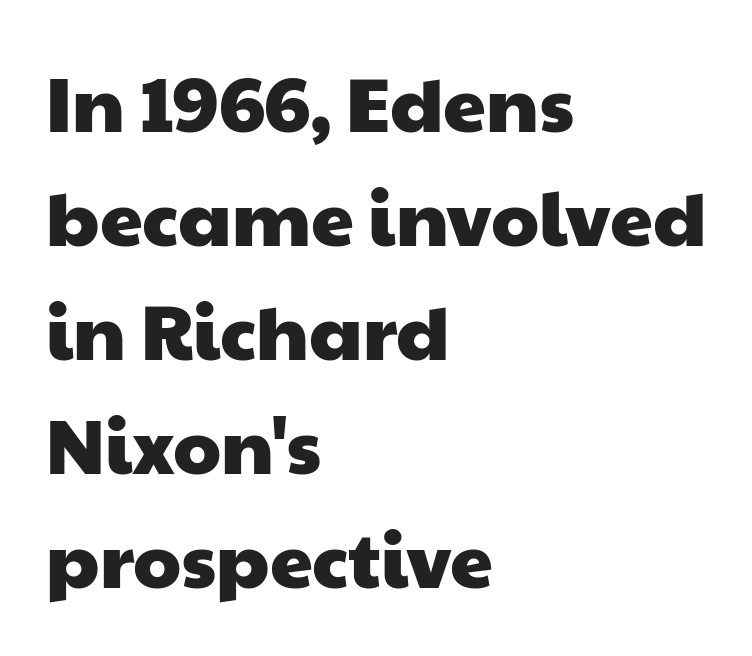
Q: Is the typeface a serif or a sans-serif typeface? A: Sans-serif.
Q: Is the text underlined? A: No.
Q: How is the paragraph aligned? A: Left-aligned.
Q: Is the spacing between letters normal or unusually wide? A: Normal.
Q: Is the spacing between lines tight, normal or loose? A: Normal.
Q: Width (condensed, normal, or wide)? A: Wide.
Q: Stroke contrast? A: Low.
Q: x-height? A: Medium.
Q: Monospaced? A: No.
